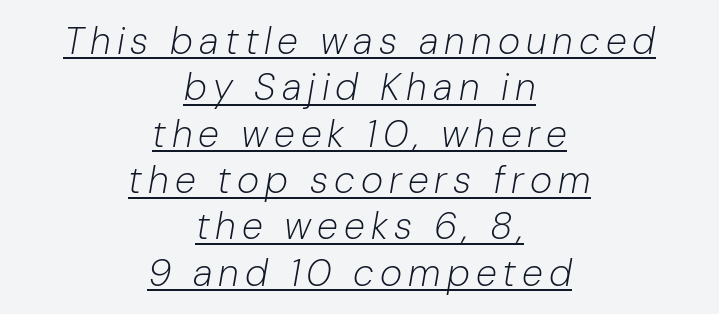
{"italic": "yes", "lean": "right", "slant_degrees": 10, "bold": "no", "weight": "light", "width": "normal", "stroke_contrast": "low", "x_height": "medium", "monospaced": "no", "underline": "yes", "align": "center", "line_spacing_ratio": 1.22, "glyph_px": 38}
